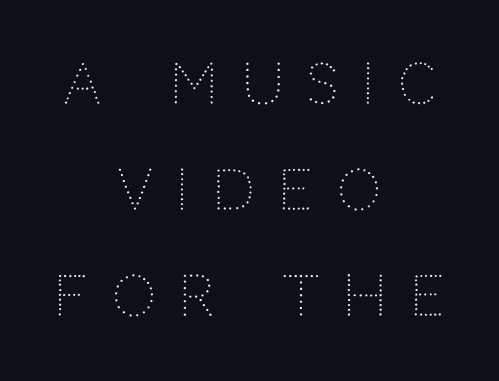
The image shows 55 px light sans-serif type, upright; set centered, loose line spacing (1.93x), unusually wide letter spacing (+0.43 em), not underlined; low stroke contrast and a large x-height.
